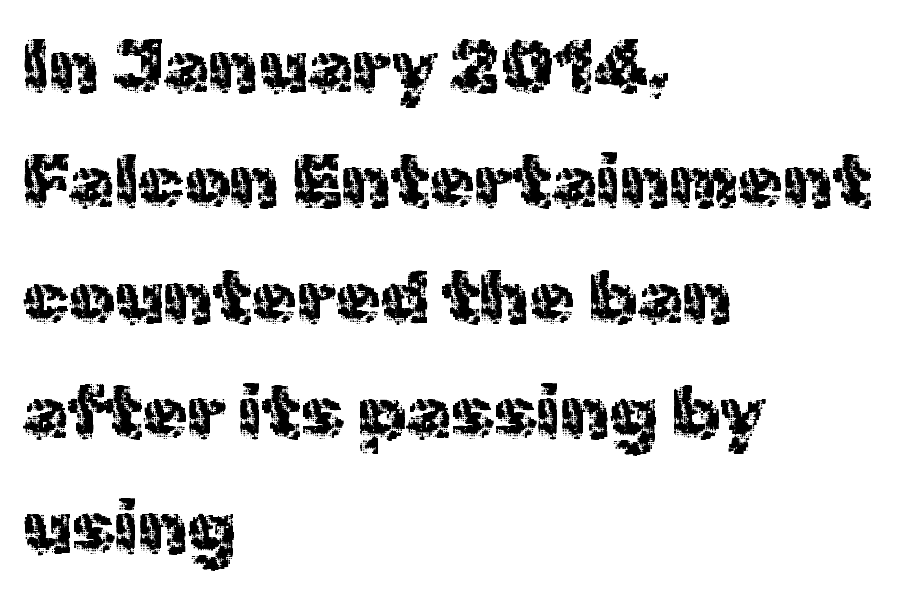
Q: Is the text italic (slanted)? A: No, it is upright.
Q: Is the typeface a serif or a sans-serif typeface? A: Sans-serif.
Q: Is the text underlined? A: No.
Q: How is the paragraph aligned? A: Left-aligned.
Q: Is the spacing between letters normal or unusually wide? A: Normal.
Q: Is the spacing between lines tight, normal or loose? A: Normal.
Q: Width (condensed, normal, or wide)? A: Normal.
Q: x-height? A: Medium.
Q: Monospaced? A: No.
